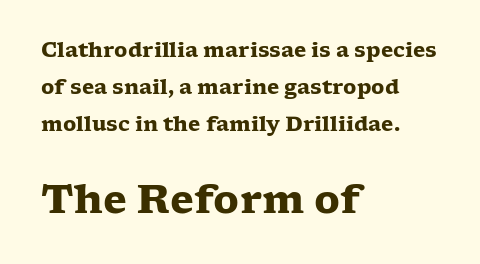
Q: Is the text bold? A: Yes.
Q: Is the text italic (slanted)? A: No, it is upright.
Q: Is the typeface a serif or a sans-serif typeface? A: Serif.
Q: Is the text underlined? A: No.
Q: How is the paragraph aligned? A: Left-aligned.
Q: Is the spacing between letters normal or unusually wide? A: Normal.
Q: Which block of text is set in a larger size, the first (top) or the second (bottom)? A: The second (bottom) one.
Q: Width (condensed, normal, or wide)? A: Wide.
Q: Stroke contrast? A: Low.
Q: x-height? A: Medium.
Q: Monospaced? A: No.
